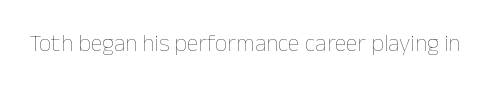
{"italic": "no", "bold": "no", "underline": "no", "letter_spacing": "normal", "letter_spacing_em": 0.0, "glyph_px": 24}
